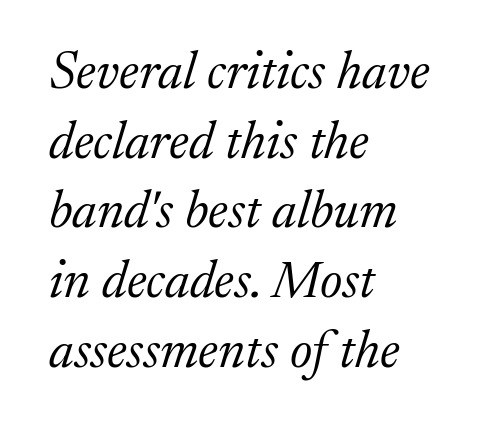
Looking at the ascenders, they clearly lean. Reading down the column, the eye jumps a familiar distance to each next line. Default kerning and tracking; the words read as compact shapes. Looks like regular typesetting: each glyph gets only the width it needs. The typeface has the unassuming heft of standard copy or less. Small tapered or slab feet sit at the stroke ends, so this counts as serif.
